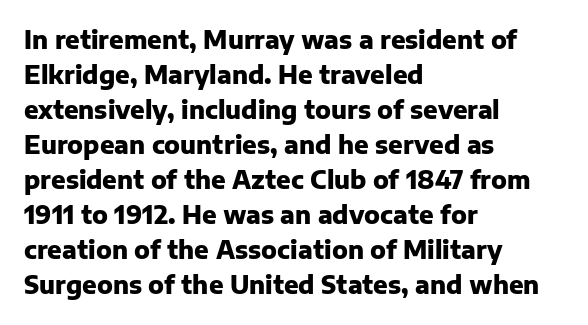
{"italic": "no", "bold": "yes", "underline": "no", "align": "left", "line_spacing": "normal", "line_spacing_ratio": 1.46, "letter_spacing": "normal", "letter_spacing_em": 0.0, "glyph_px": 24}
